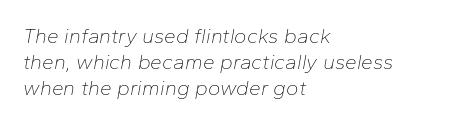
Q: Is the text bold? A: No.
Q: Is the text italic (slanted)? A: Yes, it leans right by about 10 degrees.
Q: Is the text underlined? A: No.
Q: How is the paragraph aligned? A: Left-aligned.
Q: Is the spacing between letters normal or unusually wide? A: Normal.
